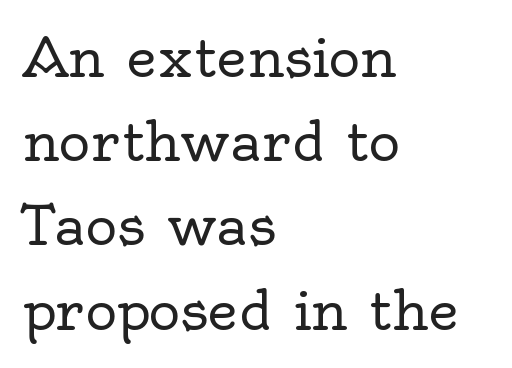
Q: Is the text bold? A: No.
Q: Is the text italic (slanted)? A: No, it is upright.
Q: Is the typeface a serif or a sans-serif typeface? A: Serif.
Q: Is the text underlined? A: No.
Q: How is the paragraph aligned? A: Left-aligned.
Q: Is the spacing between letters normal or unusually wide? A: Normal.
Q: Is the spacing between lines tight, normal or loose? A: Normal.
Q: Width (condensed, normal, or wide)? A: Normal.
Q: x-height? A: Small.
Q: Monospaced? A: No.
